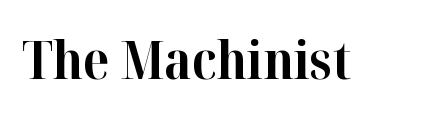
Spacing between characters is what you'd get straight out of the box. The baseline area is clear. The letters stand upright; this is a roman face. I'd call this a serif setting — the letters wear small feet. A typesetter would call this proportional, since set widths differ per character.
